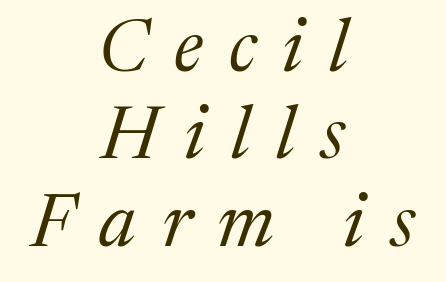
The image shows 74 px regular-weight serif type, italic (leaning right); set centered, line spacing 1.18x, unusually wide letter spacing (+0.35 em), not underlined; medium stroke contrast and a medium x-height.
